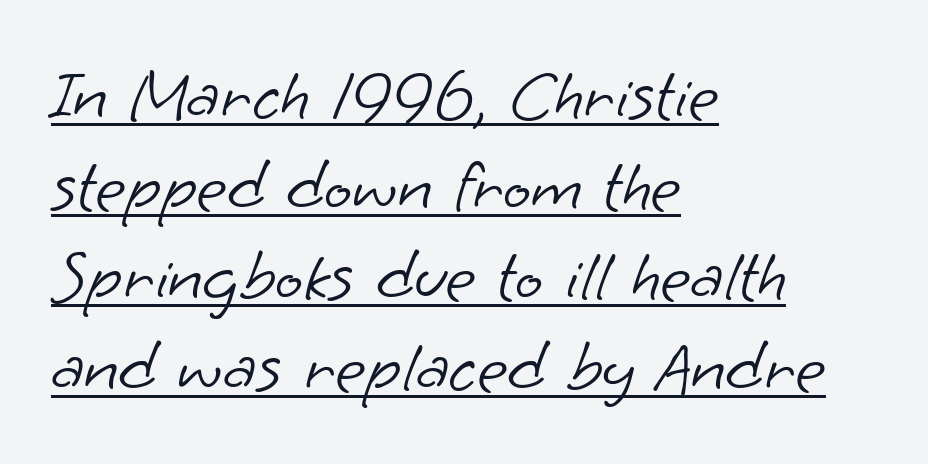
{"serif": "no", "bold": "no", "weight": "light", "width": "normal", "stroke_contrast": "low", "x_height": "small", "monospaced": "no", "underline": "yes", "align": "left", "line_spacing_ratio": 1.24, "letter_spacing": "normal", "letter_spacing_em": 0.0, "glyph_px": 73}
